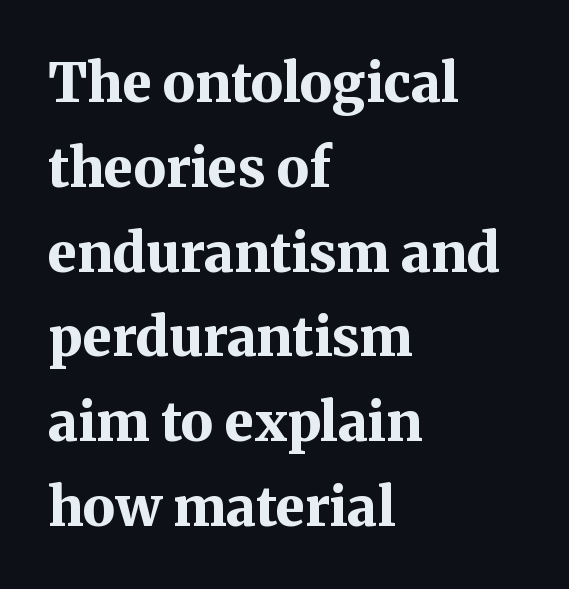
{"serif": "yes", "italic": "no", "bold": "yes", "weight": "bold", "width": "normal", "stroke_contrast": "medium", "x_height": "medium", "monospaced": "no", "underline": "no", "align": "left", "line_spacing": "normal", "line_spacing_ratio": 1.57, "letter_spacing": "normal", "letter_spacing_em": 0.0, "glyph_px": 54}
